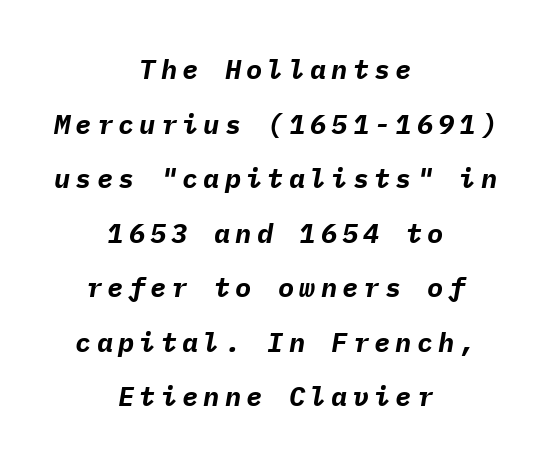
The image shows 27 px bold type, italic (leaning right); set centered, loose line spacing (2.02x), not underlined.
